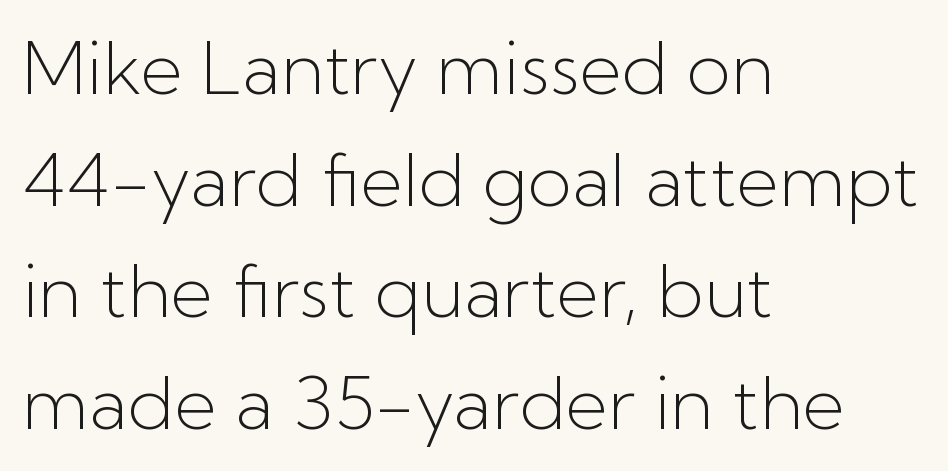
The image shows 73 px light sans-serif type, upright; set left-aligned, normal line spacing (1.53x), normal letter spacing, not underlined; low stroke contrast and a medium x-height.
